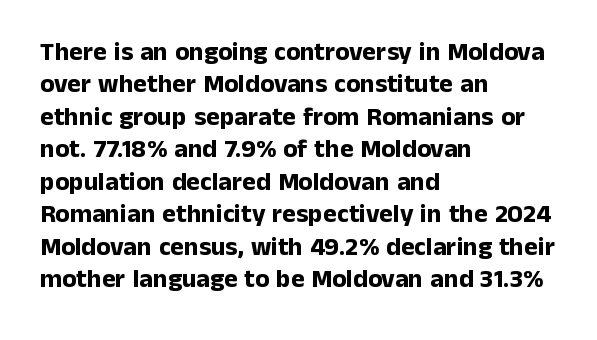
Interline gaps are of average width in this sample. Words float on clear page, feet unadorned. Weight check: bold — yes, fully. These lines were composed using upright roman letters.
